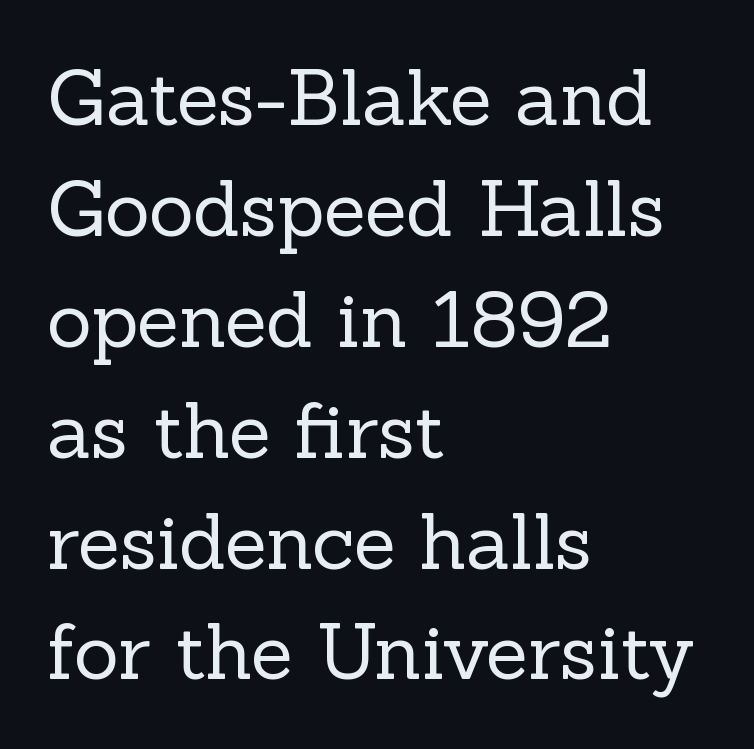
Does the leading feel generous? No, just average. Decoration check: the copy has no underline. The font sits on the lighter half of the weight spectrum, regular included. Italic: no, the glyphs are upright roman. Are there feet on the stems? There are — it's a serif. Horizontally, the lines are justified to the leading edge only.
